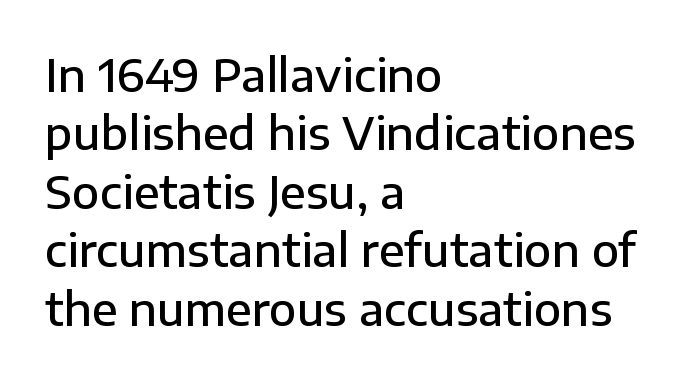
Q: Is the text bold? A: Semi-bold.
Q: Is the text italic (slanted)? A: No, it is upright.
Q: Is the typeface a serif or a sans-serif typeface? A: Sans-serif.
Q: Is the text underlined? A: No.
Q: How is the paragraph aligned? A: Left-aligned.
Q: Is the spacing between letters normal or unusually wide? A: Normal.
Q: Is the spacing between lines tight, normal or loose? A: Normal.
Q: Width (condensed, normal, or wide)? A: Normal.
Q: Stroke contrast? A: Low.
Q: x-height? A: Medium.
Q: Monospaced? A: No.
